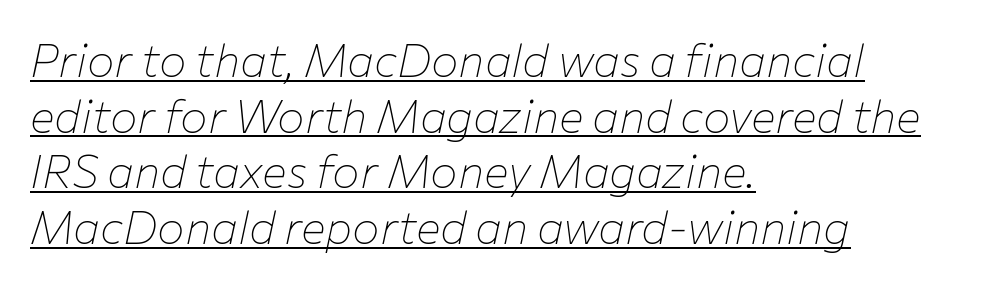
{"italic": "yes", "lean": "right", "slant_degrees": 12, "bold": "no", "weight": "thin", "width": "normal", "stroke_contrast": "low", "x_height": "medium", "monospaced": "no", "underline": "yes", "align": "left", "line_spacing_ratio": 1.21, "letter_spacing": "normal", "letter_spacing_em": 0.0, "glyph_px": 46}
